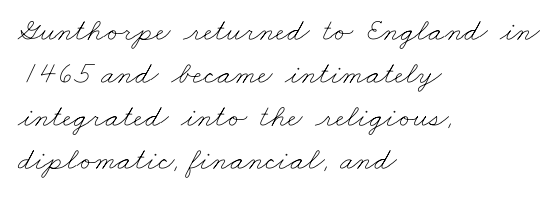
The image shows 32 px thin, wide type; set left-aligned, normal line spacing (1.34x), normal letter spacing, not underlined; low stroke contrast and a small x-height.
